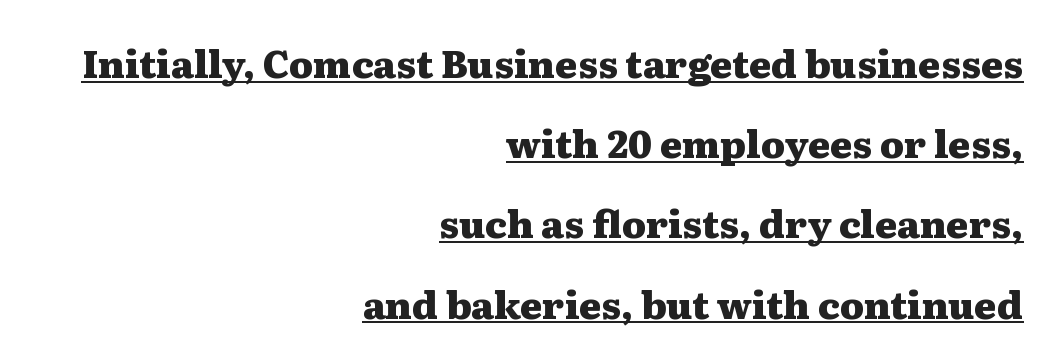
{"serif": "yes", "italic": "no", "bold": "yes", "weight": "heavy", "width": "wide", "stroke_contrast": "medium", "x_height": "medium", "monospaced": "no", "underline": "yes", "align": "right", "line_spacing": "loose", "line_spacing_ratio": 2.11, "letter_spacing": "normal", "letter_spacing_em": 0.0, "glyph_px": 38}
